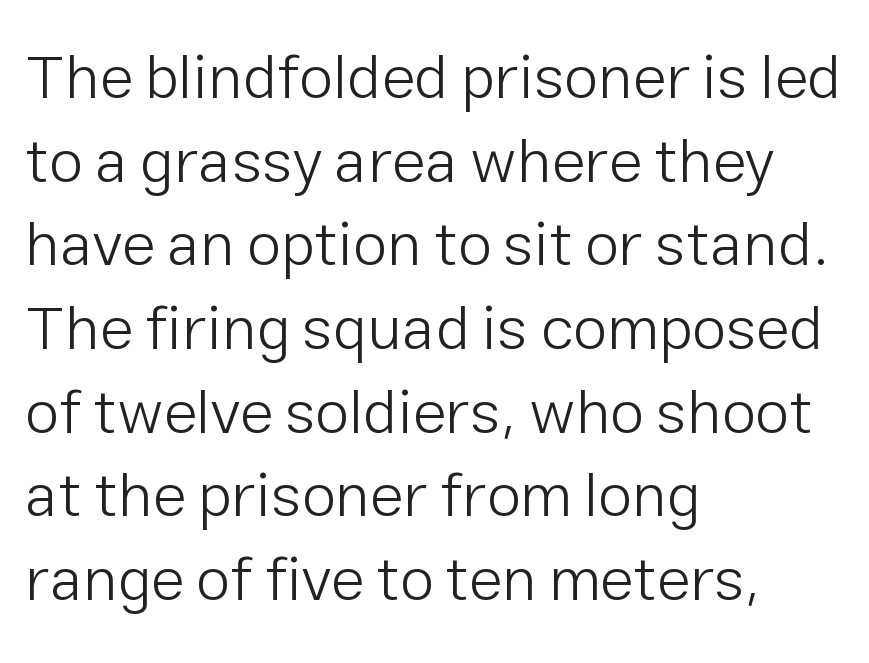
Each row of text sits above clean, open space. Glyph-to-glyph distance matches everyday printed text. The passage shown is typed in a proportional face where columns would drift. Characters remain perfectly vertical along every line.
